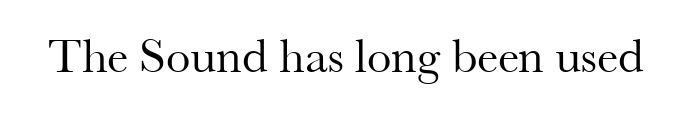
The image shows 49 px regular-weight serif type, upright; set normal letter spacing, not underlined; medium stroke contrast and a small x-height.
